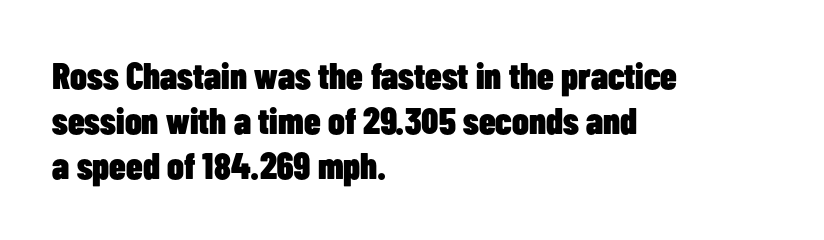
Descenders are the only things crossing below the line. How are the letters spaced? Ordinarily, with no added tracking. Looks like regular typesetting: each glyph gets only the width it needs. Where is the straight margin? On the left. You can tell it's not italic because the verticals are truly vertical. Each glyph is drawn with heavy, bold strokes.
